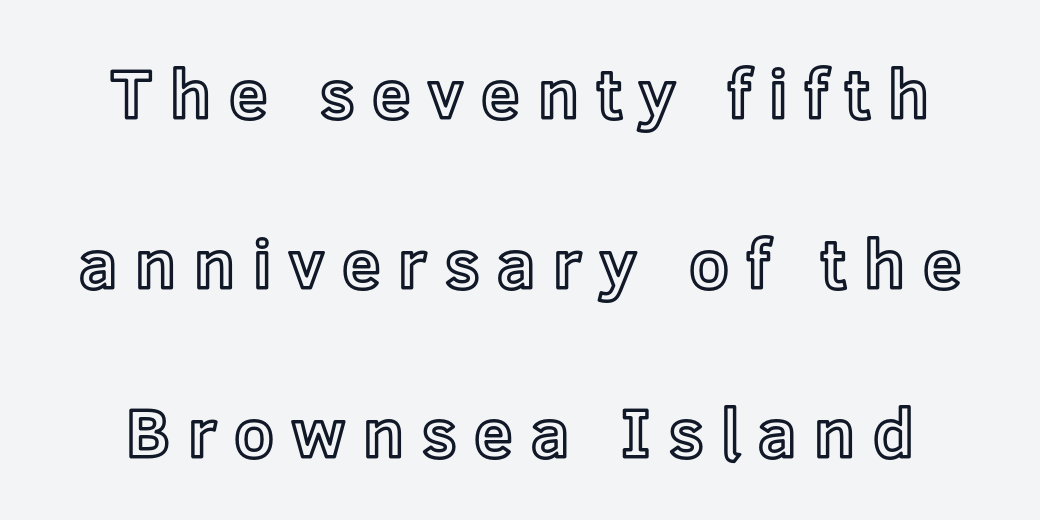
{"italic": "no", "width": "normal", "x_height": "medium", "monospaced": "no", "underline": "no", "line_spacing": "loose", "line_spacing_ratio": 2.46, "letter_spacing": "wide", "letter_spacing_em": 0.26, "glyph_px": 69}
